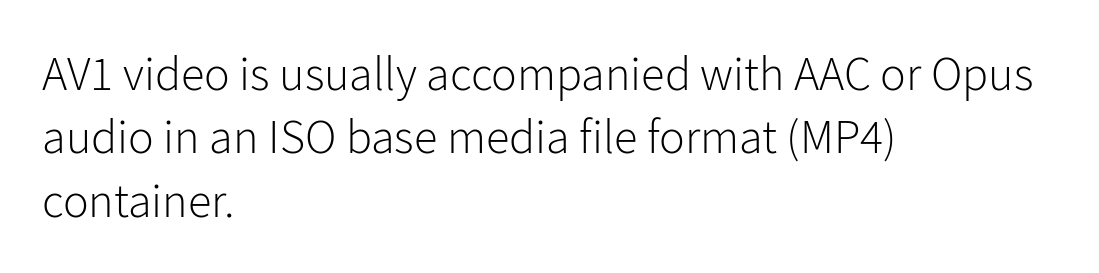
Q: Is the text bold? A: No.
Q: Is the text italic (slanted)? A: No, it is upright.
Q: Is the typeface a serif or a sans-serif typeface? A: Sans-serif.
Q: Is the text underlined? A: No.
Q: How is the paragraph aligned? A: Left-aligned.
Q: Is the spacing between letters normal or unusually wide? A: Normal.
Q: Is the spacing between lines tight, normal or loose? A: Normal.
Q: Width (condensed, normal, or wide)? A: Normal.
Q: Stroke contrast? A: Low.
Q: x-height? A: Medium.
Q: Monospaced? A: No.
